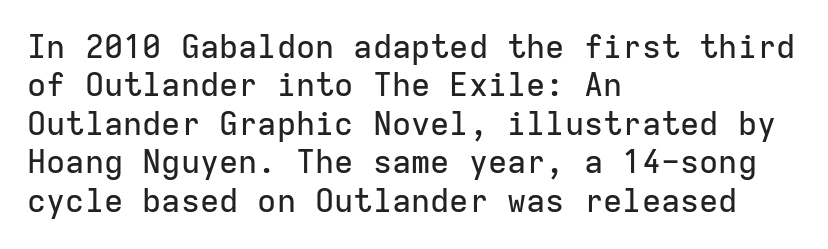
Q: Is the text italic (slanted)? A: No, it is upright.
Q: Is the typeface a serif or a sans-serif typeface? A: Sans-serif.
Q: Is the text underlined? A: No.
Q: How is the paragraph aligned? A: Left-aligned.
Q: Is the spacing between letters normal or unusually wide? A: Normal.
Q: Width (condensed, normal, or wide)? A: Normal.
Q: Stroke contrast? A: Low.
Q: x-height? A: Medium.
Q: Monospaced? A: Yes.
